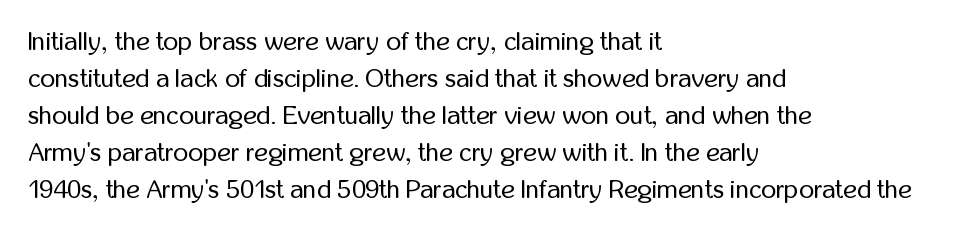
Q: Is the text bold? A: No.
Q: Is the text italic (slanted)? A: No, it is upright.
Q: Is the text underlined? A: No.
Q: How is the paragraph aligned? A: Left-aligned.
Q: Is the spacing between letters normal or unusually wide? A: Normal.
Q: Is the spacing between lines tight, normal or loose? A: Normal.
